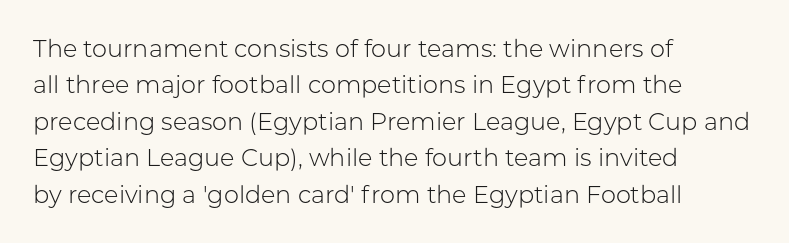
Q: Is the text bold? A: No.
Q: Is the text italic (slanted)? A: No, it is upright.
Q: Is the text underlined? A: No.
Q: How is the paragraph aligned? A: Left-aligned.
Q: Is the spacing between letters normal or unusually wide? A: Normal.
Q: Is the spacing between lines tight, normal or loose? A: Normal.
